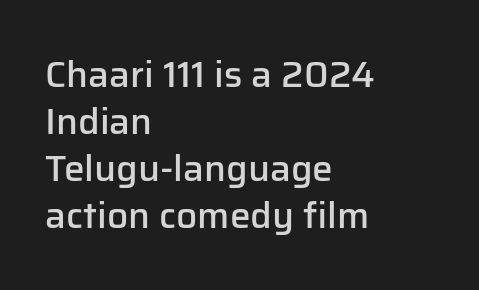
Check where the strokes stop: nothing finishes them off — pure sans. This sample is left-justified, so line endings fall wherever the words run out. Letters rest on an invisible, unmarked baseline. Upright lettering throughout.
